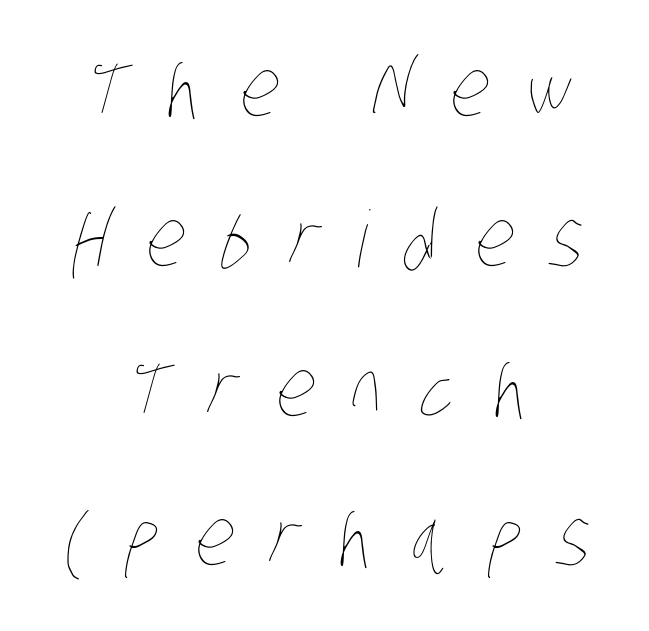
Q: Is the text bold? A: No.
Q: Is the text underlined? A: No.
Q: How is the paragraph aligned? A: Centered.
Q: Is the spacing between letters normal or unusually wide? A: Unusually wide.
Q: Is the spacing between lines tight, normal or loose? A: Loose.
Q: Width (condensed, normal, or wide)? A: Condensed.
Q: Stroke contrast? A: Low.
Q: x-height? A: Large.
Q: Monospaced? A: No.
